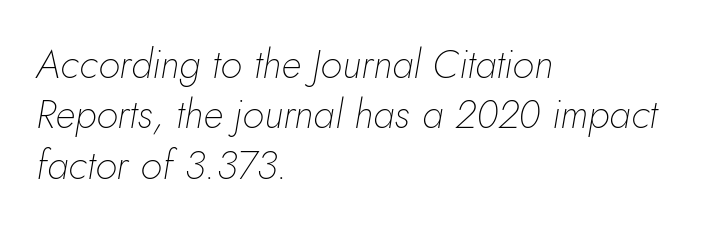
Q: Is the text bold? A: No.
Q: Is the text italic (slanted)? A: Yes, it leans right by about 10 degrees.
Q: Is the text underlined? A: No.
Q: How is the paragraph aligned? A: Left-aligned.
Q: Is the spacing between letters normal or unusually wide? A: Normal.
Q: Is the spacing between lines tight, normal or loose? A: Normal.
Q: Width (condensed, normal, or wide)? A: Normal.
Q: Stroke contrast? A: Low.
Q: x-height? A: Small.
Q: Monospaced? A: No.
